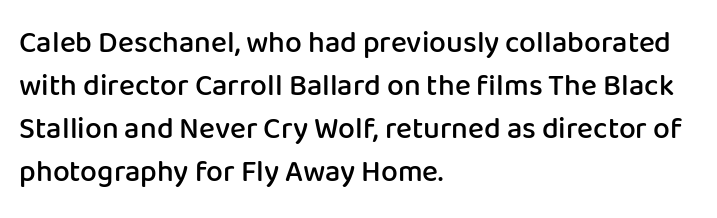
The image shows 30 px semibold sans-serif type, upright; set left-aligned, normal line spacing (1.43x), normal letter spacing, not underlined; low stroke contrast and a medium x-height.
